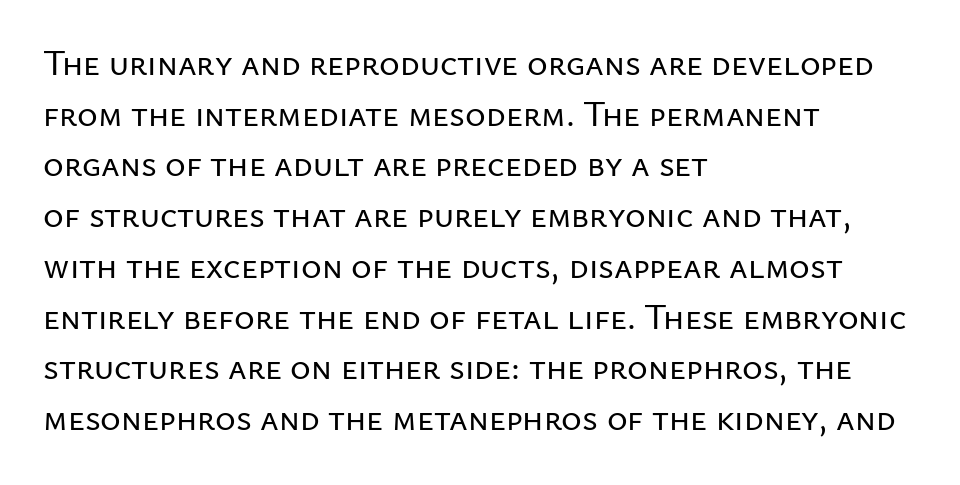
Vertically, the passage feels balanced, rows spaced as you'd expect. A typesetter would mark this as roman, not italic. Type without underlining. Notice how the passage keeps a crisp vertical edge on the left only.
